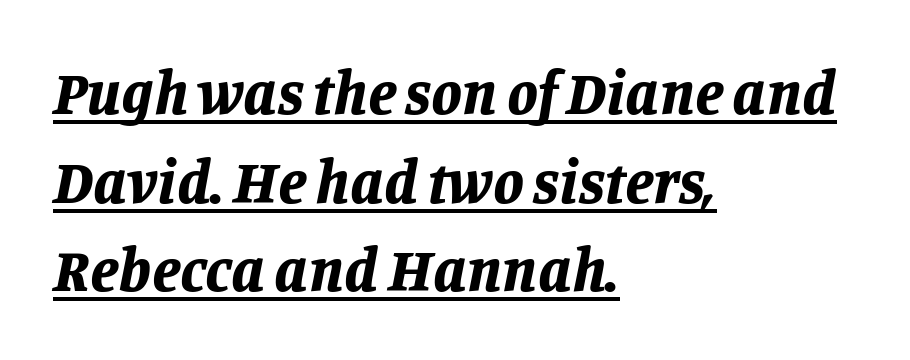
{"italic": "yes", "lean": "right", "slant_degrees": 11, "bold": "yes", "weight": "bold", "width": "normal", "stroke_contrast": "low", "x_height": "large", "monospaced": "no", "underline": "yes", "align": "left", "line_spacing": "normal", "line_spacing_ratio": 1.43, "letter_spacing": "normal", "letter_spacing_em": 0.0, "glyph_px": 62}
